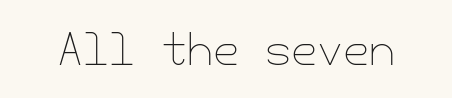
Q: Is the text bold? A: No.
Q: Is the text italic (slanted)? A: No, it is upright.
Q: Is the text underlined? A: No.
Q: Is the spacing between letters normal or unusually wide? A: Normal.
Q: Width (condensed, normal, or wide)? A: Normal.
Q: Stroke contrast? A: Low.
Q: x-height? A: Small.
